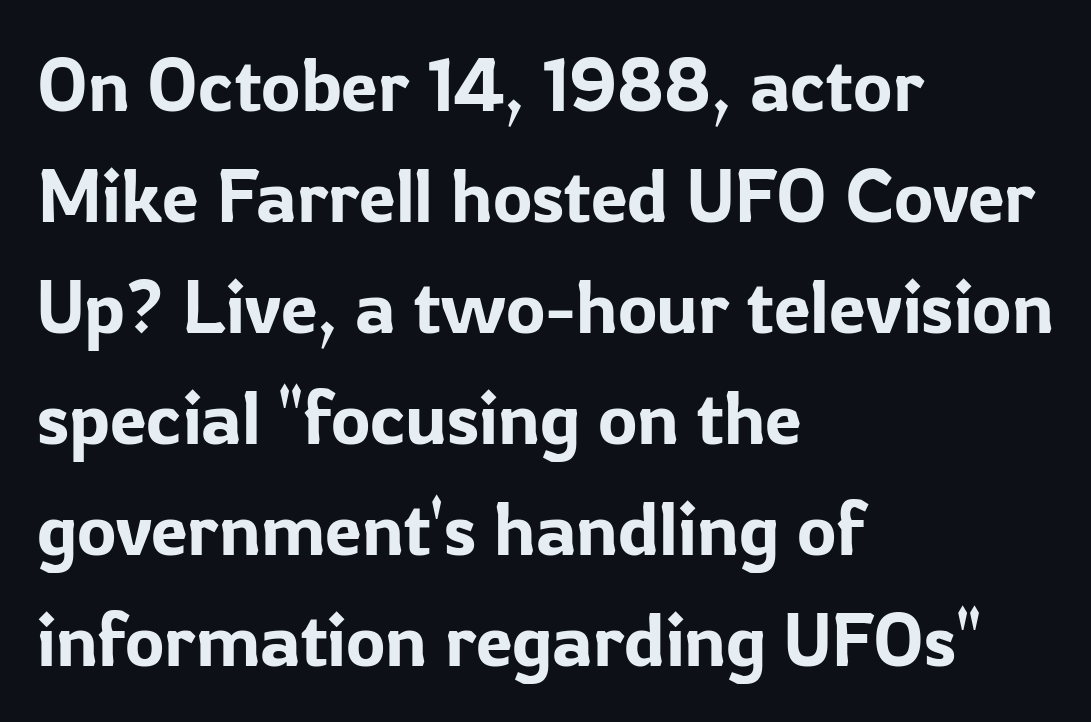
Q: Is the text italic (slanted)? A: No, it is upright.
Q: Is the typeface a serif or a sans-serif typeface? A: Sans-serif.
Q: Is the text underlined? A: No.
Q: How is the paragraph aligned? A: Left-aligned.
Q: Is the spacing between letters normal or unusually wide? A: Normal.
Q: Is the spacing between lines tight, normal or loose? A: Normal.
Q: Width (condensed, normal, or wide)? A: Normal.
Q: Stroke contrast? A: Low.
Q: x-height? A: Medium.
Q: Monospaced? A: No.
